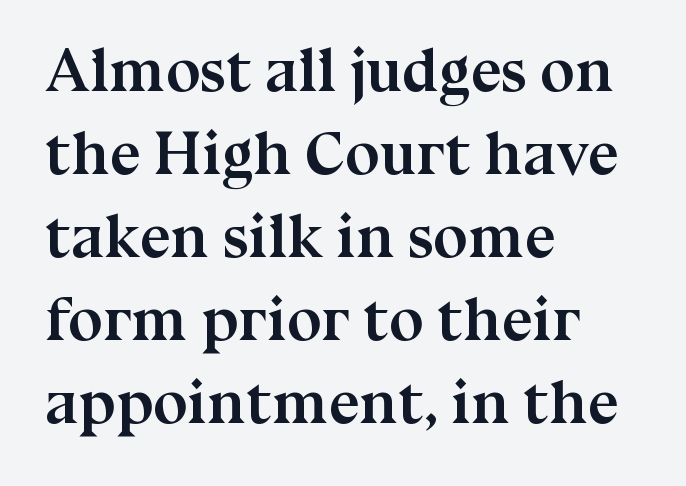
The image shows 62 px semibold serif type, upright; set left-aligned, normal line spacing (1.34x), normal letter spacing, not underlined; medium stroke contrast and a medium x-height.
